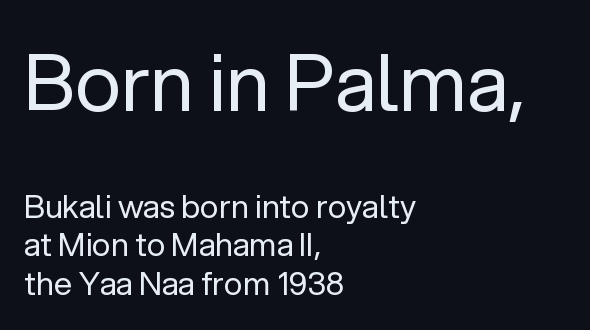
{"serif": "no", "italic": "no", "bold": "no", "weight": "regular", "width": "normal", "stroke_contrast": "low", "x_height": "medium", "monospaced": "no", "underline": "no", "align": "left", "line_spacing_ratio": 1.2, "letter_spacing": "normal", "letter_spacing_em": 0.0, "larger_block": "first", "size_ratio": 2.47, "glyph_px": 79}
